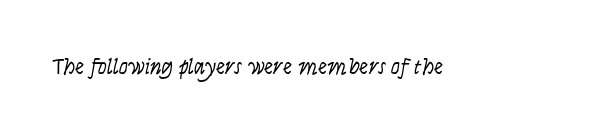
Short note: letters normally spaced. A typesetter would mark this as italic. The face looks like a standard text weight, possibly lighter. Lines of text with bare space underneath.
